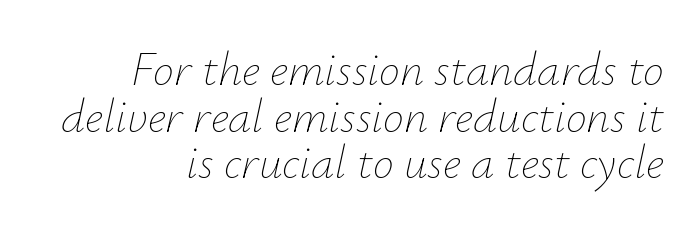
The glyphs look as if they've been sheared to an angle. Notice how descenders almost collide with the ascenders below — that's tight leading. The face looks like a standard text weight, possibly lighter. Every row of glyphs terminates at an identical x-position on the right. These lines are rendered in a variable-pitch font.
